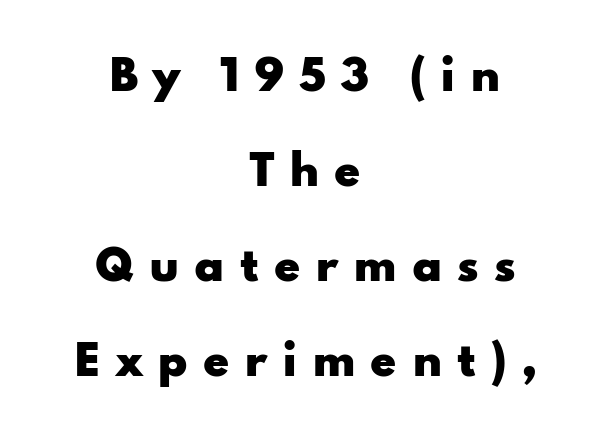
The image shows 42 px heavy, wide sans-serif type, upright; set centered, loose line spacing (2.26x), unusually wide letter spacing (+0.35 em), not underlined; low stroke contrast and a small x-height.
